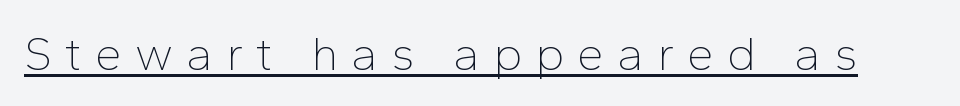
Q: Is the text bold? A: No.
Q: Is the text italic (slanted)? A: No, it is upright.
Q: Is the typeface a serif or a sans-serif typeface? A: Sans-serif.
Q: Is the text underlined? A: Yes.
Q: Is the spacing between letters normal or unusually wide? A: Unusually wide.
Q: Width (condensed, normal, or wide)? A: Normal.
Q: Stroke contrast? A: Low.
Q: x-height? A: Medium.
Q: Monospaced? A: No.
